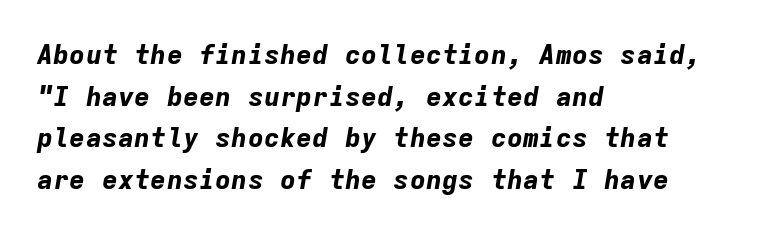
Teacher's note: observe the even left margin — that is flush-left alignment. Each new line begins a customary step beneath the previous one. The specimen omits any rule beneath the text block's lines. How heavy is the stroke? Heavy — this is a bold.
